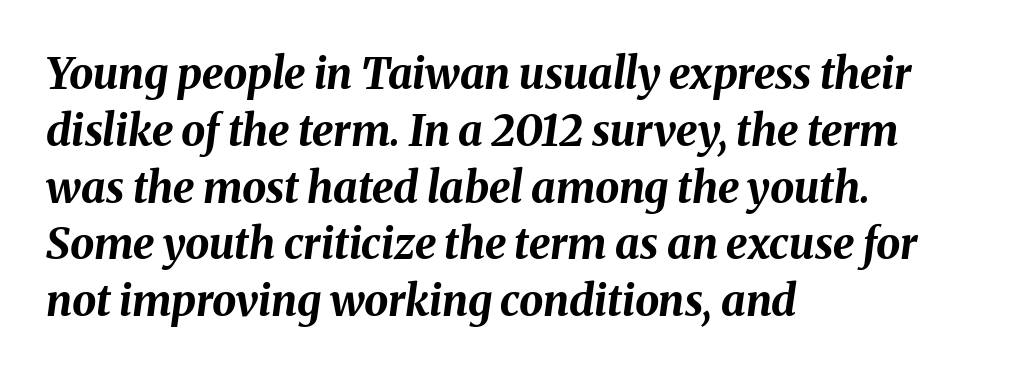
{"italic": "yes", "lean": "right", "slant_degrees": 8, "bold": "yes", "weight": "bold", "width": "normal", "stroke_contrast": "medium", "x_height": "medium", "monospaced": "no", "underline": "no", "align": "left", "line_spacing": "normal", "line_spacing_ratio": 1.32, "letter_spacing": "normal", "letter_spacing_em": 0.0, "glyph_px": 43}
